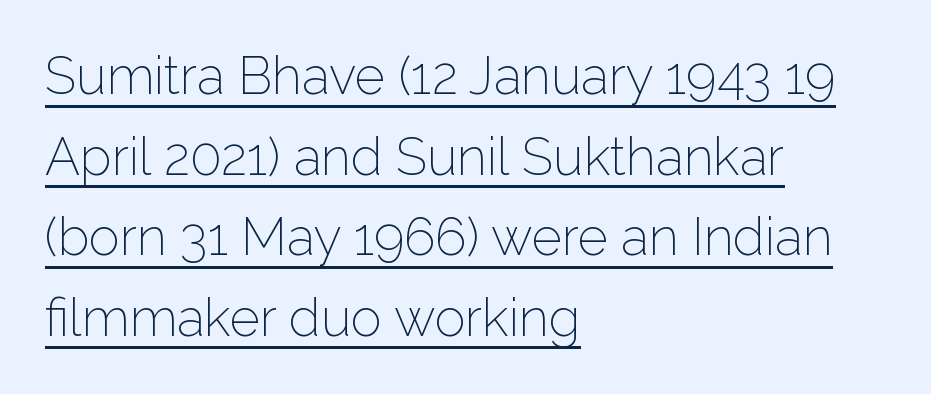
Q: Is the text bold? A: No.
Q: Is the text italic (slanted)? A: No, it is upright.
Q: Is the typeface a serif or a sans-serif typeface? A: Sans-serif.
Q: Is the text underlined? A: Yes.
Q: How is the paragraph aligned? A: Left-aligned.
Q: Is the spacing between letters normal or unusually wide? A: Normal.
Q: Is the spacing between lines tight, normal or loose? A: Normal.
Q: Width (condensed, normal, or wide)? A: Normal.
Q: Stroke contrast? A: Low.
Q: x-height? A: Medium.
Q: Monospaced? A: No.
